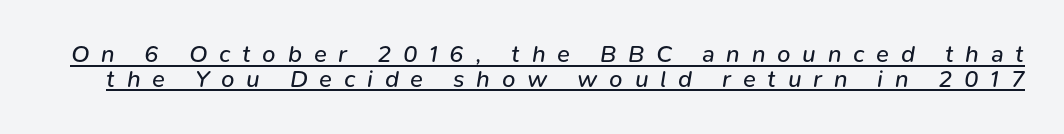
Q: Is the text bold? A: No.
Q: Is the text italic (slanted)? A: Yes, it leans right by about 9 degrees.
Q: Is the text underlined? A: Yes.
Q: Is the spacing between letters normal or unusually wide? A: Unusually wide.
Q: Is the spacing between lines tight, normal or loose? A: Tight.
